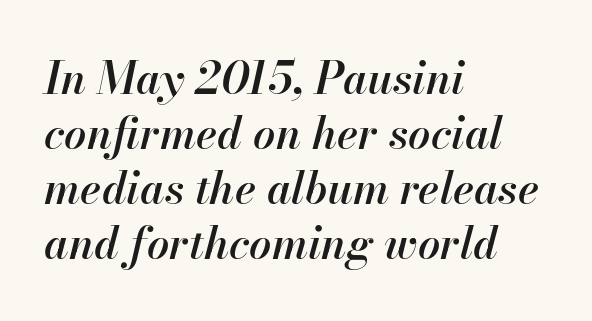
Q: Is the text bold? A: Semi-bold.
Q: Is the text italic (slanted)? A: Yes, it leans right by about 13 degrees.
Q: Is the text underlined? A: No.
Q: How is the paragraph aligned? A: Left-aligned.
Q: Is the spacing between letters normal or unusually wide? A: Normal.
Q: Is the spacing between lines tight, normal or loose? A: Normal.
Q: Width (condensed, normal, or wide)? A: Normal.
Q: Stroke contrast? A: High.
Q: x-height? A: Small.
Q: Monospaced? A: No.
